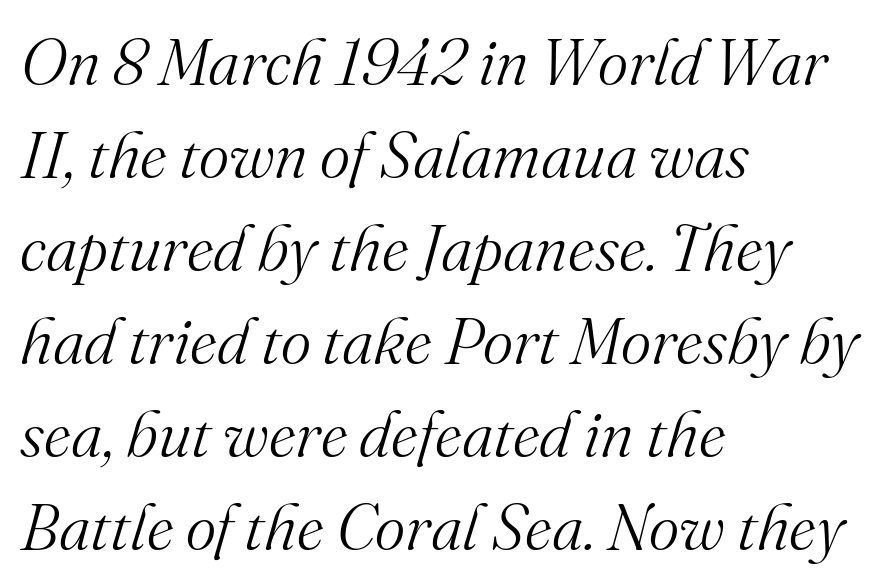
{"serif": "yes", "italic": "yes", "lean": "right", "slant_degrees": 16, "bold": "no", "weight": "light", "width": "normal", "stroke_contrast": "medium", "x_height": "small", "monospaced": "no", "underline": "no", "align": "left", "line_spacing": "normal", "line_spacing_ratio": 1.43, "letter_spacing": "normal", "letter_spacing_em": 0.0, "glyph_px": 65}
